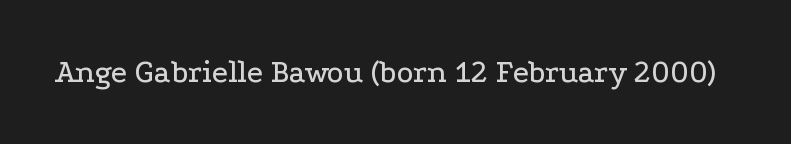
Q: Is the text italic (slanted)? A: No, it is upright.
Q: Is the typeface a serif or a sans-serif typeface? A: Serif.
Q: Is the text underlined? A: No.
Q: Is the spacing between letters normal or unusually wide? A: Normal.
Q: Width (condensed, normal, or wide)? A: Wide.
Q: Stroke contrast? A: Low.
Q: x-height? A: Medium.
Q: Monospaced? A: No.
